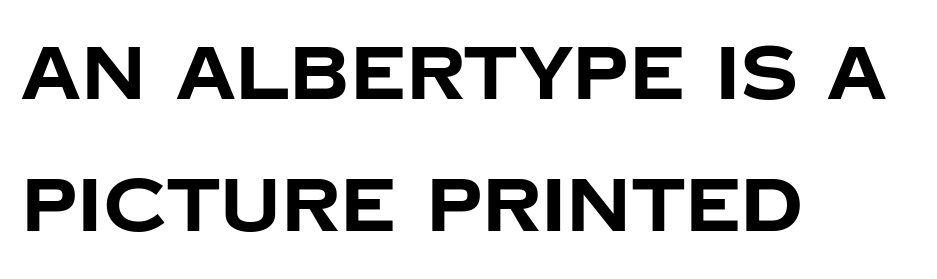
Each row of text sits above clean, open space. Is this a fixed-width face? No — the glyphs have proportional, varying widths. Pretty heavy lettering here — definitely bold. The line texture is even and compact thanks to regular tracking. Are there feet on the stems? There aren't — it's a sans. Short and long lines alike share a common starting point at left.
